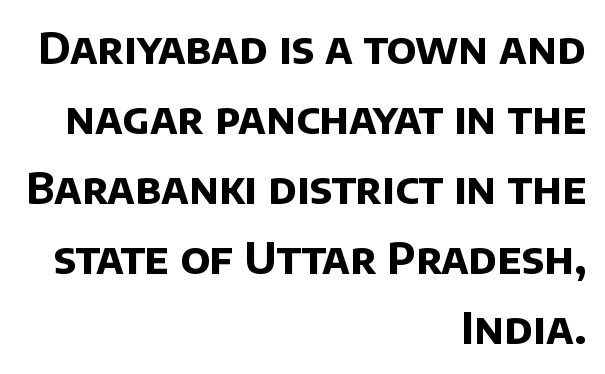
Q: Is the text bold? A: Yes.
Q: Is the typeface a serif or a sans-serif typeface? A: Sans-serif.
Q: Is the text underlined? A: No.
Q: How is the paragraph aligned? A: Right-aligned.
Q: Is the spacing between letters normal or unusually wide? A: Normal.
Q: Is the spacing between lines tight, normal or loose? A: Normal.
Q: Width (condensed, normal, or wide)? A: Normal.
Q: Stroke contrast? A: Low.
Q: x-height? A: Large.
Q: Monospaced? A: No.
